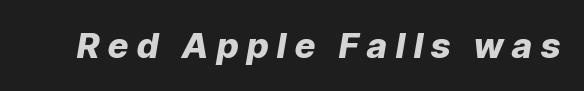
Is the letter spacing exaggerated? Yes — the characters are pushed far apart. An italicized treatment has been applied to the whole sample. Underlining? Definitely not there. The passage shown is emphatically bold.
